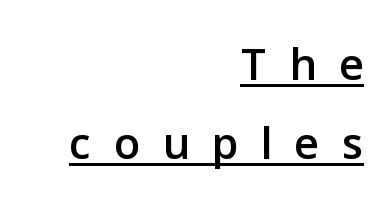
The image shows 65 px sans-serif type, upright; set right-aligned, line spacing 1.22x, unusually wide letter spacing (+0.37 em), underlined; low stroke contrast and a medium x-height.
